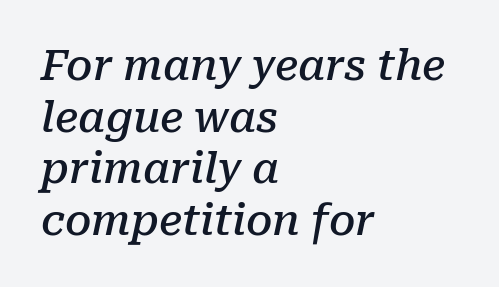
The image shows 42 px semibold serif type, italic (leaning right); set left-aligned, line spacing 1.23x, normal letter spacing, not underlined; low stroke contrast and a medium x-height.
